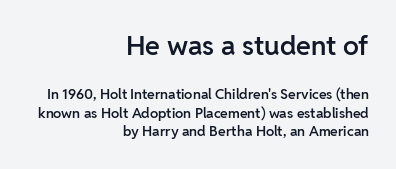
This block has exactly the height ordinary leading produces. Decoration check: the copy has no underline. Does extra space separate the letters? No, they use regular spacing. The first block has been scaled up relative to the second. This sample is right-justified, so line beginnings fall wherever the words allow.
